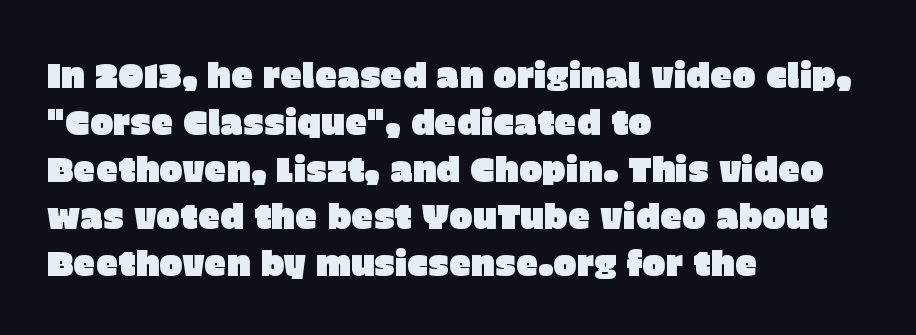
{"serif": "no", "italic": "no", "width": "normal", "stroke_contrast": "low", "x_height": "large", "monospaced": "no", "underline": "no", "align": "left", "line_spacing": "normal", "line_spacing_ratio": 1.34, "letter_spacing": "normal", "letter_spacing_em": 0.0, "glyph_px": 35}
